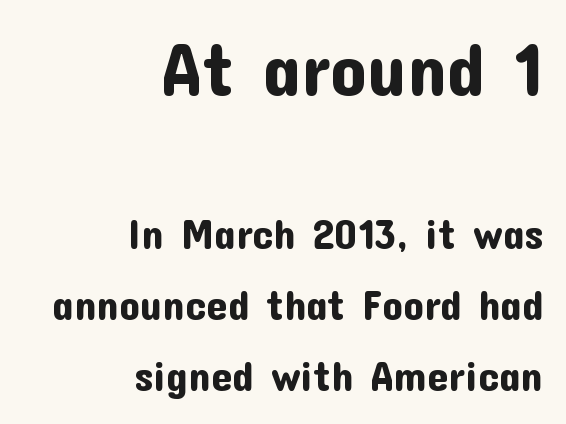
{"serif": "no", "italic": "no", "width": "normal", "stroke_contrast": "low", "x_height": "medium", "monospaced": "no", "underline": "no", "align": "right", "line_spacing": "normal", "line_spacing_ratio": 1.69, "letter_spacing": "normal", "letter_spacing_em": 0.0, "larger_block": "first", "size_ratio": 1.76, "glyph_px": 74}
